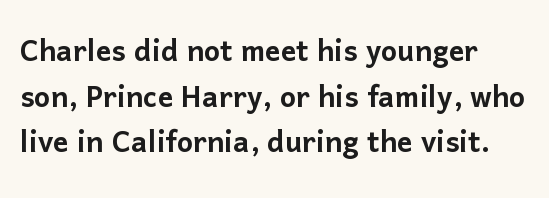
The glyphs in this specimen are sans serif. If you drew a line through each stem, it would be perfectly vertical. Do the characters align in a grid? No, the font is proportional. Tracking value appears to be zero — textbook default spacing.
